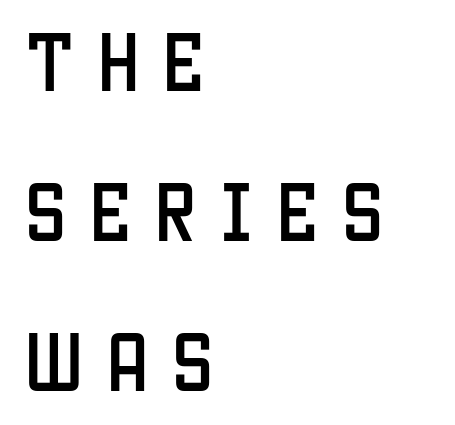
The image shows 66 px condensed sans-serif type, upright; set left-aligned, loose line spacing (2.27x), unusually wide letter spacing (+0.36 em), not underlined; low stroke contrast and a large x-height.
